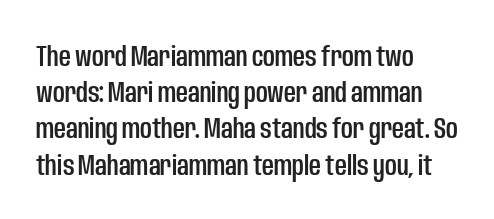
The image shows 29 px condensed sans-serif type, upright; set left-aligned, normal line spacing (1.25x), normal letter spacing, not underlined; low stroke contrast and a large x-height.
